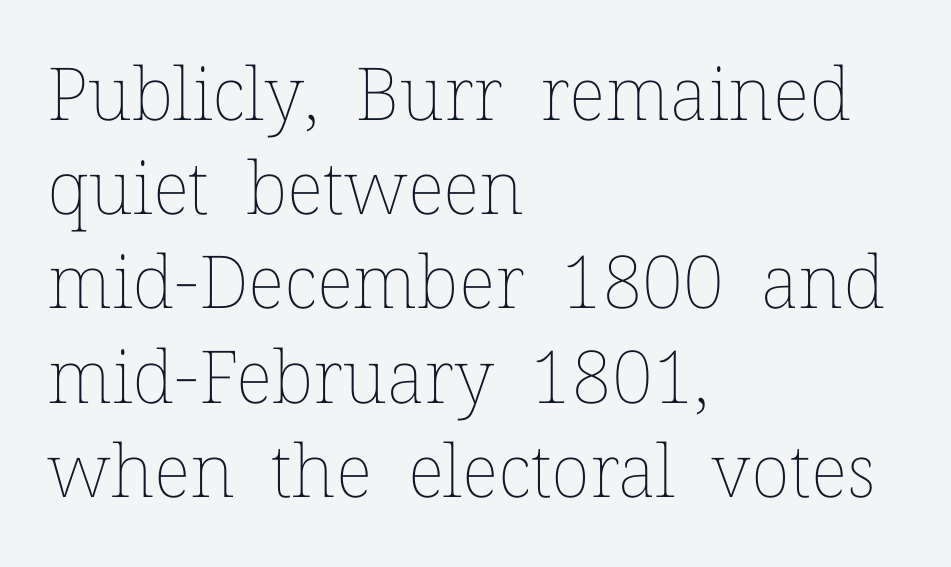
{"italic": "no", "bold": "no", "weight": "thin", "width": "normal", "stroke_contrast": "low", "x_height": "medium", "monospaced": "no", "underline": "no", "align": "left", "line_spacing": "normal", "line_spacing_ratio": 1.29, "letter_spacing": "normal", "letter_spacing_em": 0.0, "glyph_px": 73}
